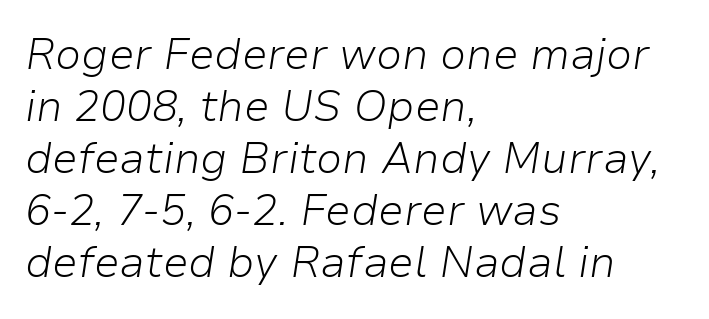
The characters are drawn with everyday or finer stroke widths. Caption: standard tracking, unaltered. No word sits above an underline. Looks like regular typesetting: each glyph gets only the width it needs. Compared with a centered layout, this one pins lines to the left instead.
